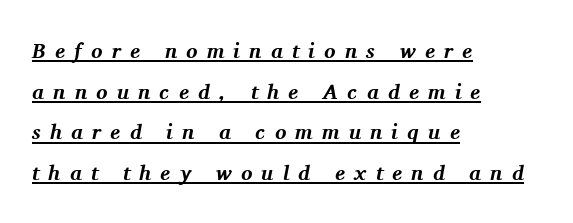
Honestly, the rows look like they've been pulled way apart. A typesetter would call this heavily tracked-out type. Posture: slanted. Does the copy run flush right? No — it runs flush left.
